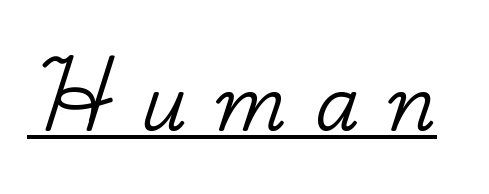
The image shows 72 px serif type; set unusually wide letter spacing (+0.39 em), underlined; low stroke contrast and a small x-height.
